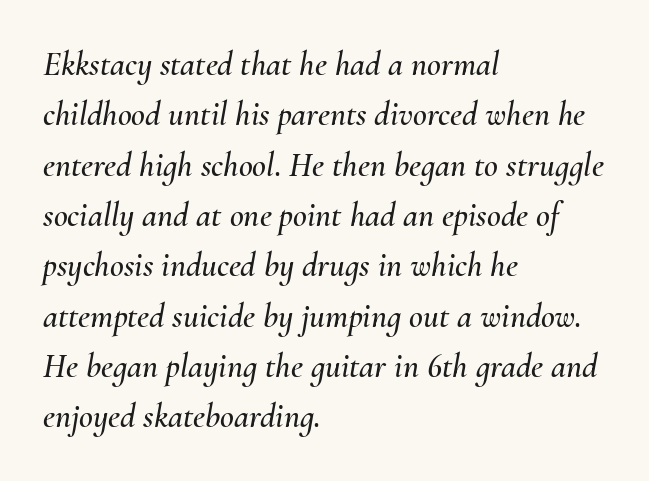
The image shows 34 px text type, italic (leaning right); set left-aligned, normal line spacing (1.48x), normal letter spacing, not underlined; medium stroke contrast and a small x-height.
